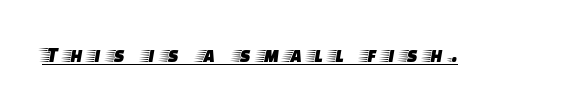
Underline: present. Spacing between characters has been opened up far beyond the box default.
